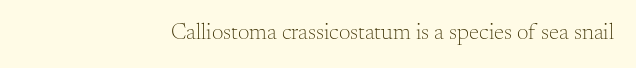
Q: Is the text bold? A: No.
Q: Is the text italic (slanted)? A: No, it is upright.
Q: Is the text underlined? A: No.
Q: How is the paragraph aligned? A: Right-aligned.
Q: Is the spacing between letters normal or unusually wide? A: Normal.
